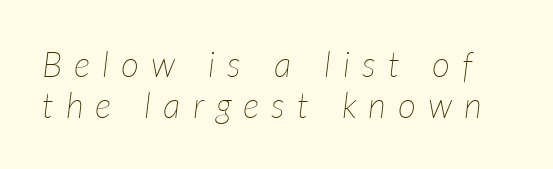
Q: Is the text bold? A: No.
Q: Is the text italic (slanted)? A: Yes, it leans right by about 7 degrees.
Q: Is the text underlined? A: No.
Q: Is the spacing between letters normal or unusually wide? A: Unusually wide.
Q: Width (condensed, normal, or wide)? A: Normal.
Q: Stroke contrast? A: Low.
Q: x-height? A: Medium.
Q: Monospaced? A: No.
